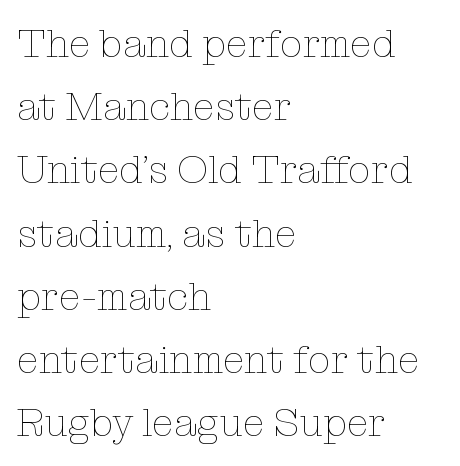
{"italic": "no", "bold": "no", "weight": "thin", "width": "normal", "stroke_contrast": "low", "x_height": "medium", "monospaced": "no", "underline": "no", "align": "left", "line_spacing": "normal", "line_spacing_ratio": 1.58, "letter_spacing": "normal", "letter_spacing_em": 0.0, "glyph_px": 40}
